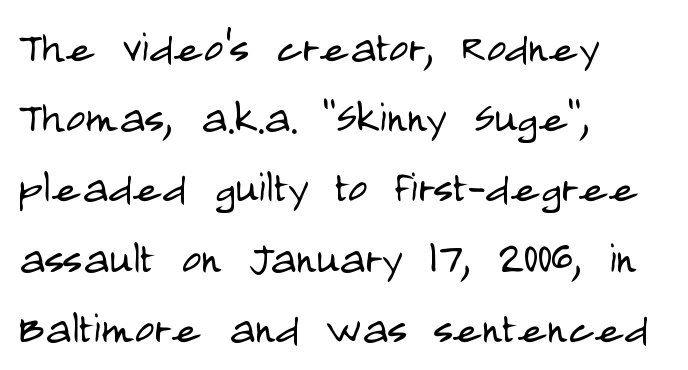
Q: Is the text bold? A: No.
Q: Is the text italic (slanted)? A: No, it is upright.
Q: Is the typeface a serif or a sans-serif typeface? A: Sans-serif.
Q: Is the text underlined? A: No.
Q: How is the paragraph aligned? A: Left-aligned.
Q: Is the spacing between letters normal or unusually wide? A: Normal.
Q: Is the spacing between lines tight, normal or loose? A: Normal.
Q: Width (condensed, normal, or wide)? A: Condensed.
Q: Stroke contrast? A: Low.
Q: x-height? A: Large.
Q: Monospaced? A: No.
